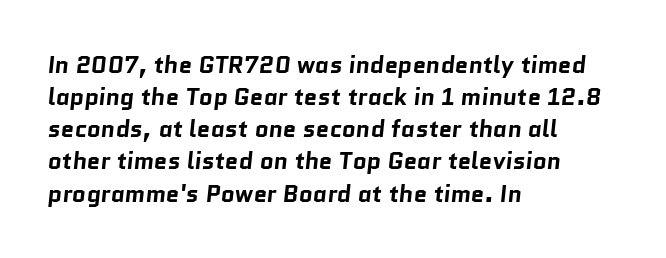
Each glyph is drawn with heavy, bold strokes. Compared with typical body copy, the letter spacing here is the same. Regarding leading, the lines here are spaced in the standard way. Where is the straight margin? On the left. Descenders hang freely into open space.
